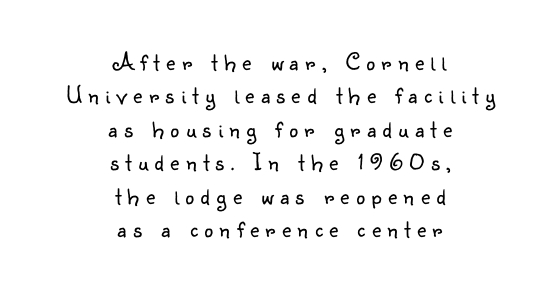
Q: Is the text bold? A: No.
Q: Is the text italic (slanted)? A: No, it is upright.
Q: Is the text underlined? A: No.
Q: How is the paragraph aligned? A: Centered.
Q: Is the spacing between letters normal or unusually wide? A: Unusually wide.
Q: Is the spacing between lines tight, normal or loose? A: Normal.
